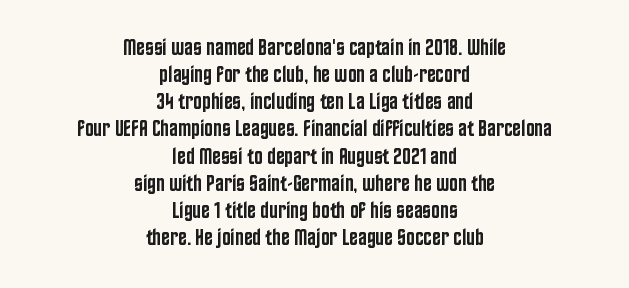
{"italic": "no", "bold": "semi", "underline": "no", "align": "center", "line_spacing_ratio": 1.18, "letter_spacing": "normal", "letter_spacing_em": 0.0, "glyph_px": 23}
